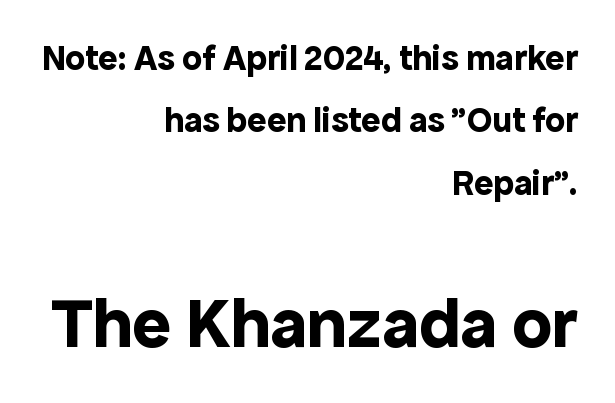
Q: Is the text bold? A: Yes.
Q: Is the text italic (slanted)? A: No, it is upright.
Q: Is the typeface a serif or a sans-serif typeface? A: Sans-serif.
Q: Is the text underlined? A: No.
Q: How is the paragraph aligned? A: Right-aligned.
Q: Is the spacing between letters normal or unusually wide? A: Normal.
Q: Which block of text is set in a larger size, the first (top) or the second (bottom)? A: The second (bottom) one.
Q: Width (condensed, normal, or wide)? A: Normal.
Q: x-height? A: Medium.
Q: Monospaced? A: No.
